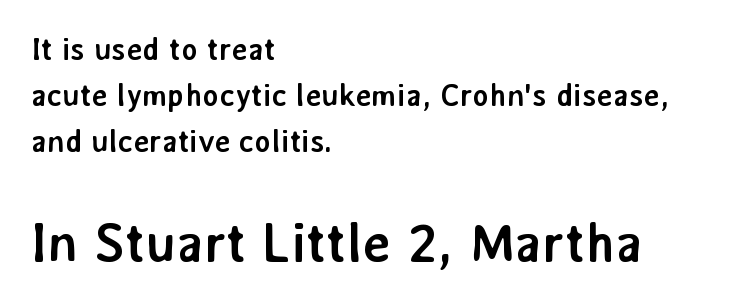
Q: Is the text bold? A: Yes.
Q: Is the text italic (slanted)? A: No, it is upright.
Q: Is the typeface a serif or a sans-serif typeface? A: Sans-serif.
Q: Is the text underlined? A: No.
Q: How is the paragraph aligned? A: Left-aligned.
Q: Is the spacing between letters normal or unusually wide? A: Normal.
Q: Is the spacing between lines tight, normal or loose? A: Normal.
Q: Which block of text is set in a larger size, the first (top) or the second (bottom)? A: The second (bottom) one.
Q: Width (condensed, normal, or wide)? A: Normal.
Q: Stroke contrast? A: Low.
Q: x-height? A: Medium.
Q: Monospaced? A: No.
